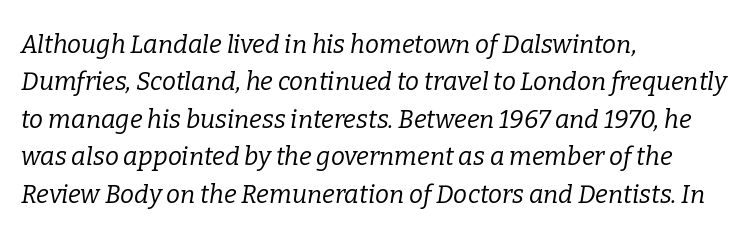
Q: Is the text bold? A: No.
Q: Is the text italic (slanted)? A: Yes, it leans right by about 9 degrees.
Q: Is the text underlined? A: No.
Q: How is the paragraph aligned? A: Left-aligned.
Q: Is the spacing between letters normal or unusually wide? A: Normal.
Q: Is the spacing between lines tight, normal or loose? A: Normal.
